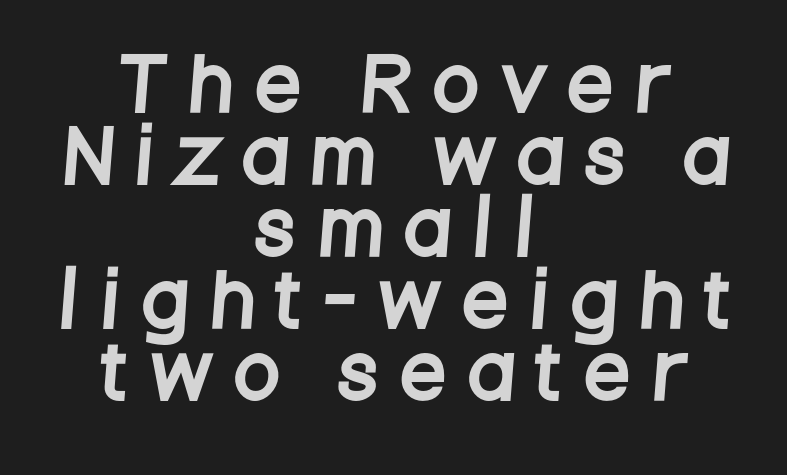
The image shows 72 px condensed sans-serif type; set centered, tight line spacing (1.0x), unusually wide letter spacing (+0.35 em), not underlined; low stroke contrast and a large x-height.
